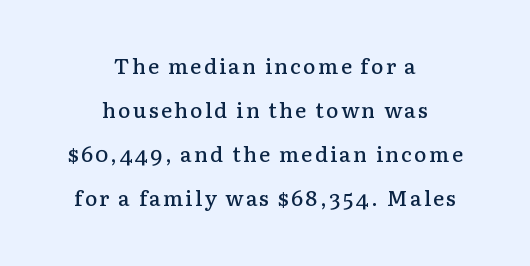
Q: Is the text bold? A: Semi-bold.
Q: Is the text italic (slanted)? A: No, it is upright.
Q: Is the text underlined? A: No.
Q: How is the paragraph aligned? A: Centered.
Q: Is the spacing between lines tight, normal or loose? A: Loose.
